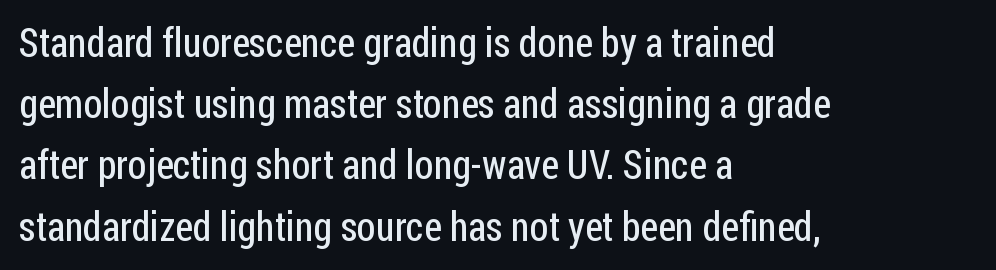
Q: Is the text bold? A: No.
Q: Is the text italic (slanted)? A: No, it is upright.
Q: Is the typeface a serif or a sans-serif typeface? A: Sans-serif.
Q: Is the text underlined? A: No.
Q: How is the paragraph aligned? A: Left-aligned.
Q: Is the spacing between letters normal or unusually wide? A: Normal.
Q: Is the spacing between lines tight, normal or loose? A: Normal.
Q: Width (condensed, normal, or wide)? A: Condensed.
Q: Stroke contrast? A: Low.
Q: x-height? A: Medium.
Q: Monospaced? A: No.
